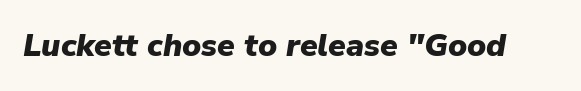
The image shows 32 px heavy type, italic (leaning right); set normal letter spacing, not underlined; low stroke contrast and a medium x-height.
